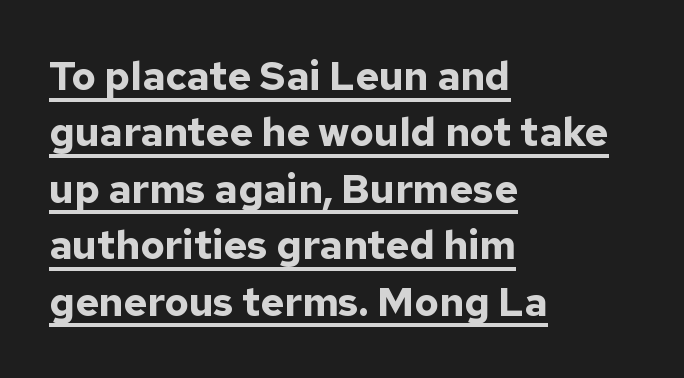
The image shows 40 px bold sans-serif type, upright; set left-aligned, normal line spacing (1.41x), normal letter spacing, underlined; low stroke contrast and a medium x-height.
